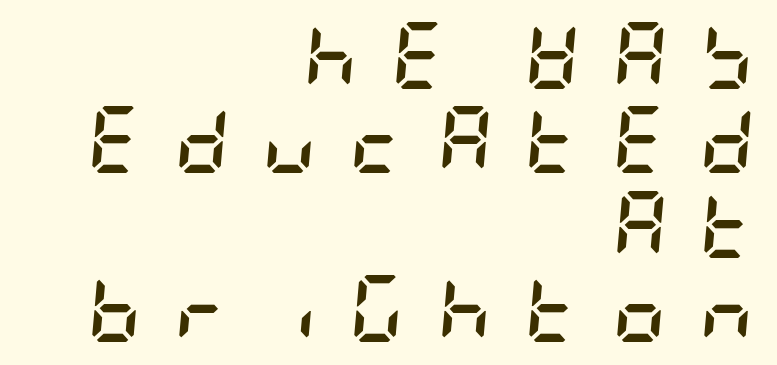
The image shows 67 px semibold, condensed type, italic (leaning right); set right-aligned, normal line spacing (1.26x), unusually wide letter spacing (+0.49 em), not underlined; low stroke contrast and a large x-height.
